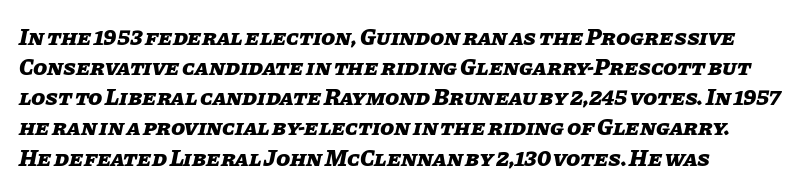
{"italic": "yes", "lean": "right", "slant_degrees": 11, "bold": "yes", "underline": "no", "line_spacing": "normal", "line_spacing_ratio": 1.31, "letter_spacing": "normal", "letter_spacing_em": 0.0, "glyph_px": 23}
